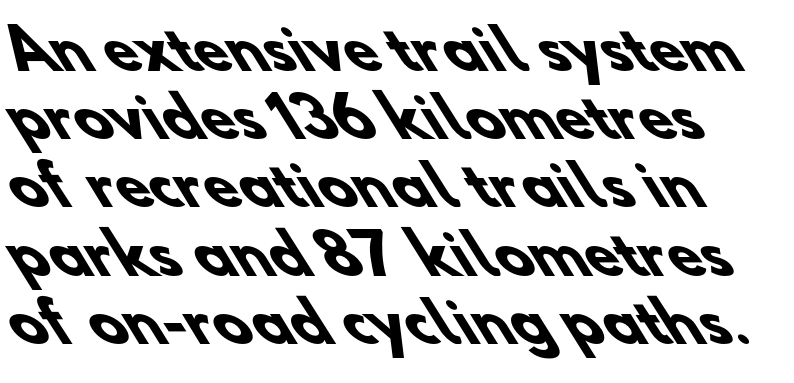
The image shows 55 px heavy sans-serif type; set line spacing 1.24x, normal letter spacing, not underlined; low stroke contrast and a small x-height.
